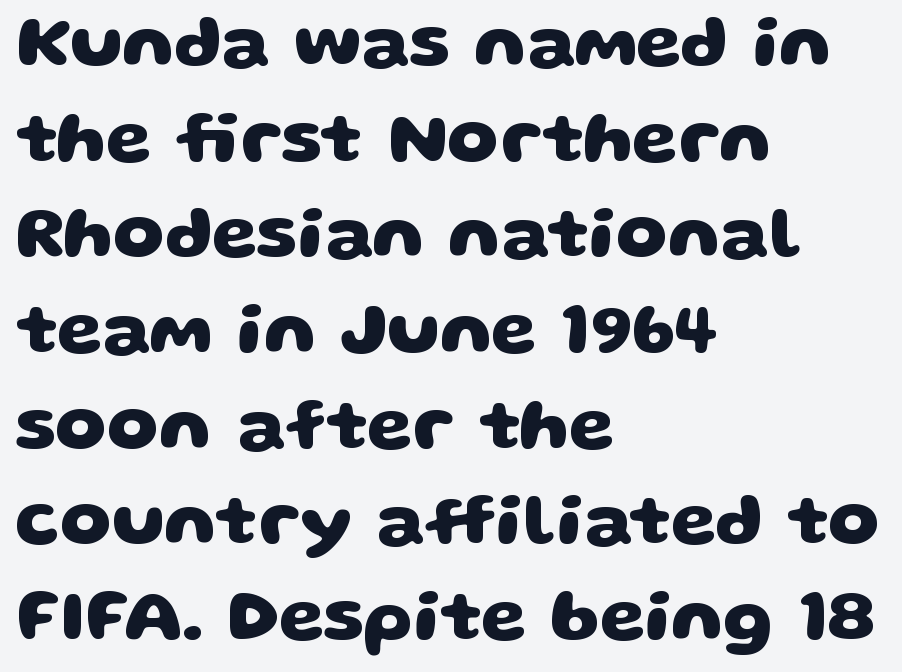
The image shows 73 px heavy, wide sans-serif type; set left-aligned, normal line spacing (1.31x), normal letter spacing, not underlined; low stroke contrast and a large x-height.
